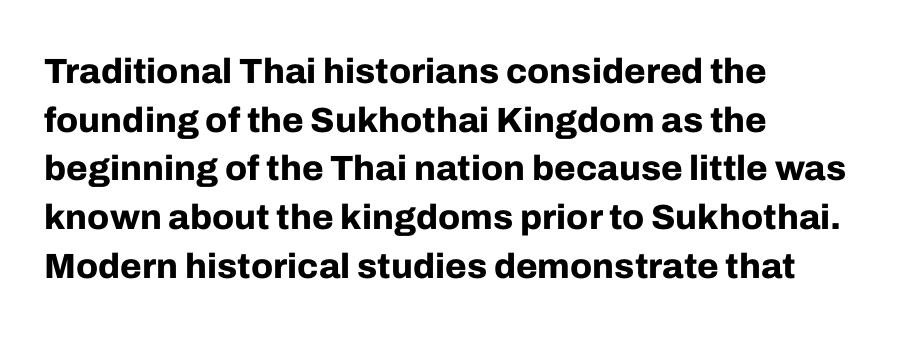
The letters sit at their default tracking, neither squeezed nor spread. The lines sit at an ordinary, default distance from one another. On the weight axis this lands at bold, roughly 700. The characters display no serif detailing; their extremities are plain. Character widths vary here, with narrow letters taking less room than wide ones. When letters stand straight like this, we call the style roman or upright.
